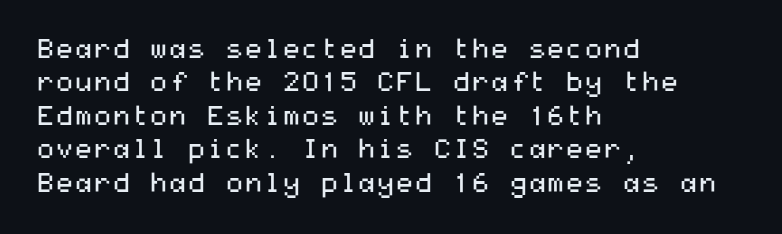
The image shows 27 px text type, upright; set left-aligned, line spacing 1.24x, normal letter spacing, not underlined.
